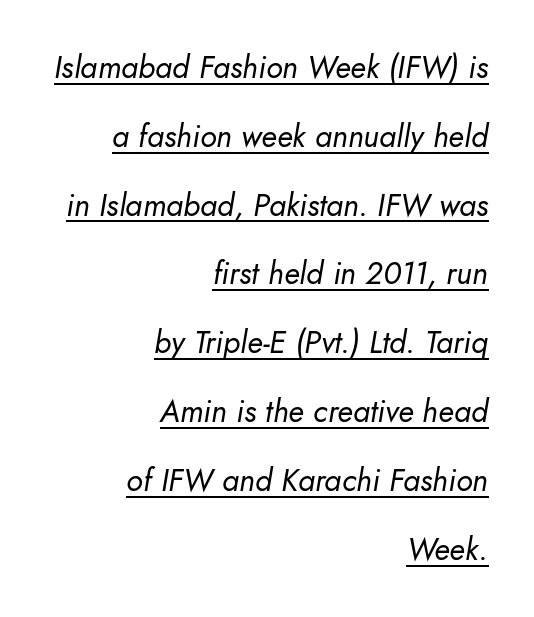
Style check: oblique. Weight: not bold — regular or lighter. Like a heading marked for emphasis, these lines bear an underscore. These lines keep a tight, regular rhythm from letter to letter. Caption: multi-line text, flush right, ragged left. Line spacing here is loose.
